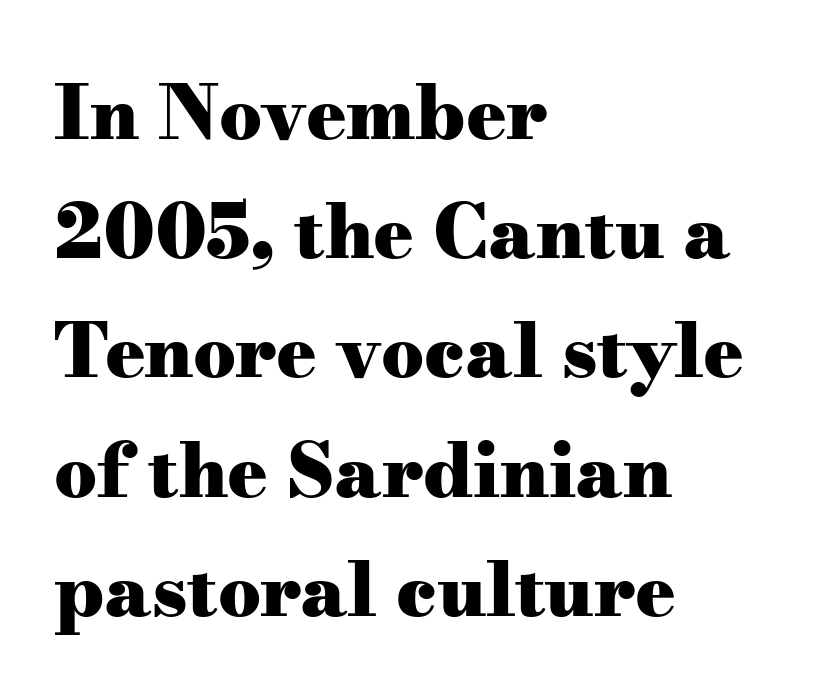
Typeset ragged right — the left edge is the straight one. Summary of weight: heavy, a full bold. Look at the tracking — it's just the regular setting, nothing added. Each letter keeps its own natural width here, so spacing adapts to shape. Does the type have serifs? Yes, each stem ends in a small foot.
